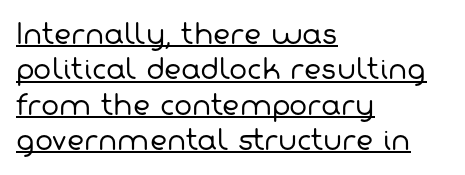
{"bold": "no", "underline": "yes", "align": "left", "line_spacing": "normal", "line_spacing_ratio": 1.31, "letter_spacing": "normal", "letter_spacing_em": 0.0, "glyph_px": 27}
